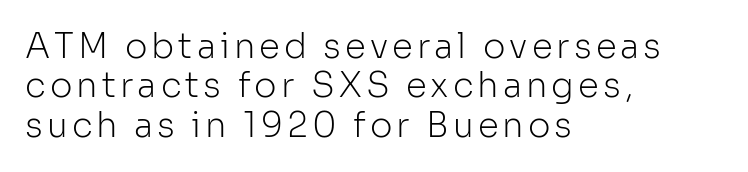
{"serif": "no", "italic": "no", "bold": "no", "weight": "light", "width": "normal", "stroke_contrast": "low", "x_height": "medium", "monospaced": "no", "underline": "no", "align": "left", "line_spacing_ratio": 1.16, "glyph_px": 34}
